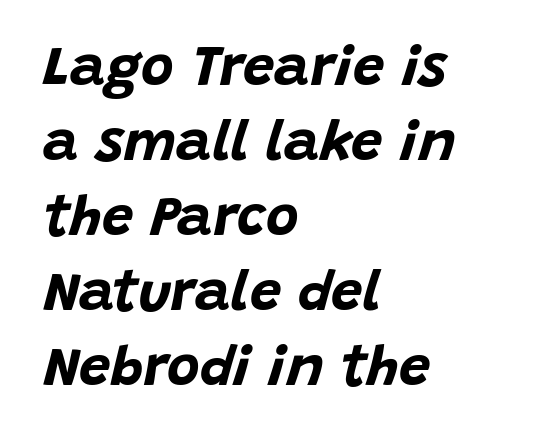
Q: Is the text bold? A: Yes.
Q: Is the text italic (slanted)? A: Yes, it leans right by about 15 degrees.
Q: Is the text underlined? A: No.
Q: How is the paragraph aligned? A: Left-aligned.
Q: Is the spacing between letters normal or unusually wide? A: Normal.
Q: Is the spacing between lines tight, normal or loose? A: Normal.
Q: Width (condensed, normal, or wide)? A: Normal.
Q: Stroke contrast? A: Low.
Q: x-height? A: Large.
Q: Monospaced? A: No.
